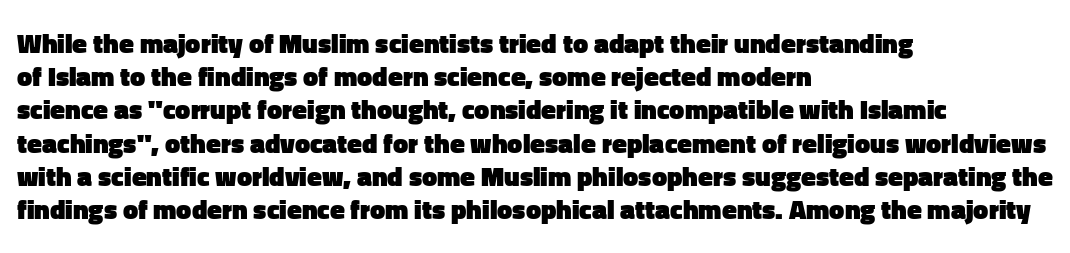
{"italic": "no", "bold": "yes", "underline": "no", "align": "left", "line_spacing_ratio": 1.23, "letter_spacing": "normal", "letter_spacing_em": 0.0, "glyph_px": 27}
